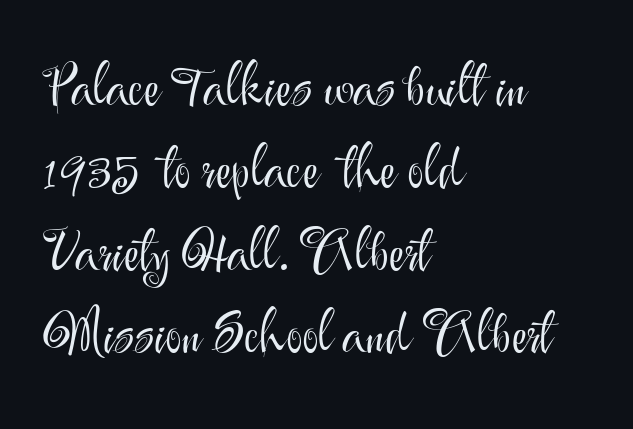
{"serif": "no", "bold": "no", "weight": "light", "width": "normal", "stroke_contrast": "medium", "x_height": "small", "monospaced": "no", "underline": "no", "align": "left", "line_spacing": "normal", "line_spacing_ratio": 1.47, "letter_spacing": "normal", "letter_spacing_em": 0.0, "glyph_px": 56}
